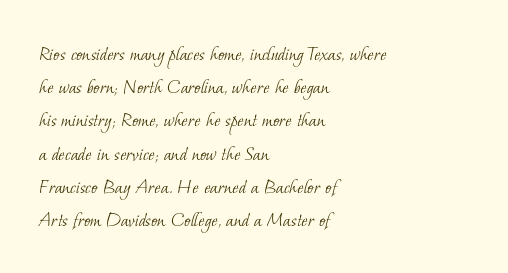
{"bold": "no", "underline": "no", "align": "left", "line_spacing": "normal", "line_spacing_ratio": 1.58, "letter_spacing": "normal", "letter_spacing_em": 0.0, "glyph_px": 21}
